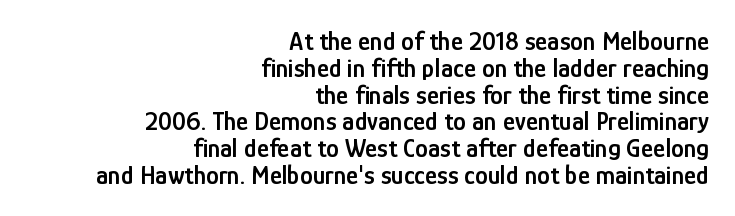
Q: Is the text bold? A: Semi-bold.
Q: Is the text italic (slanted)? A: No, it is upright.
Q: Is the text underlined? A: No.
Q: How is the paragraph aligned? A: Right-aligned.
Q: Is the spacing between letters normal or unusually wide? A: Normal.
Q: Is the spacing between lines tight, normal or loose? A: Tight.
